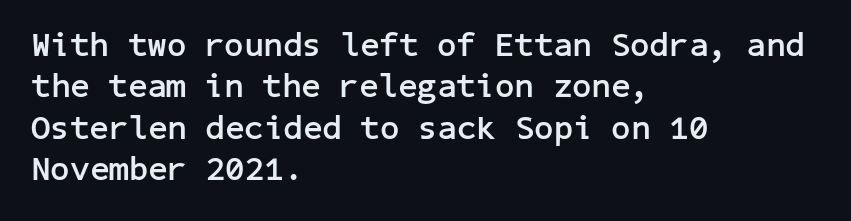
Q: Is the text bold? A: Yes.
Q: Is the text italic (slanted)? A: No, it is upright.
Q: Is the typeface a serif or a sans-serif typeface? A: Sans-serif.
Q: Is the text underlined? A: No.
Q: How is the paragraph aligned? A: Left-aligned.
Q: Is the spacing between letters normal or unusually wide? A: Normal.
Q: Width (condensed, normal, or wide)? A: Normal.
Q: Stroke contrast? A: Low.
Q: x-height? A: Medium.
